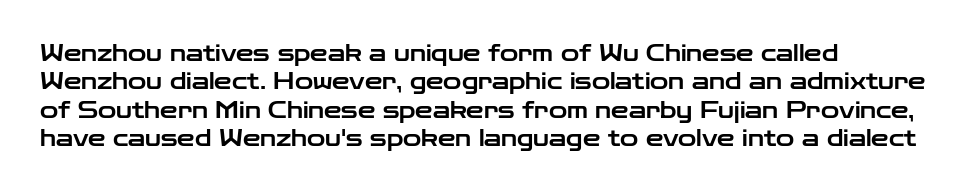
The image shows 22 px text type, upright; set left-aligned, normal line spacing (1.29x), normal letter spacing, not underlined.
